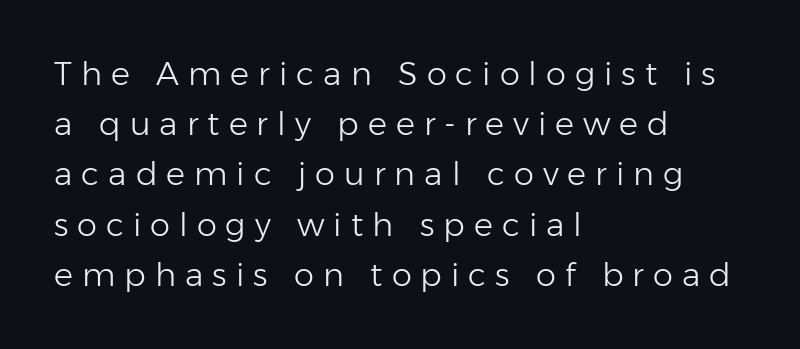
The image shows 32 px light sans-serif type, upright; set left-aligned, normal line spacing (1.57x), unusually wide letter spacing (+0.28 em), not underlined; low stroke contrast and a medium x-height.
